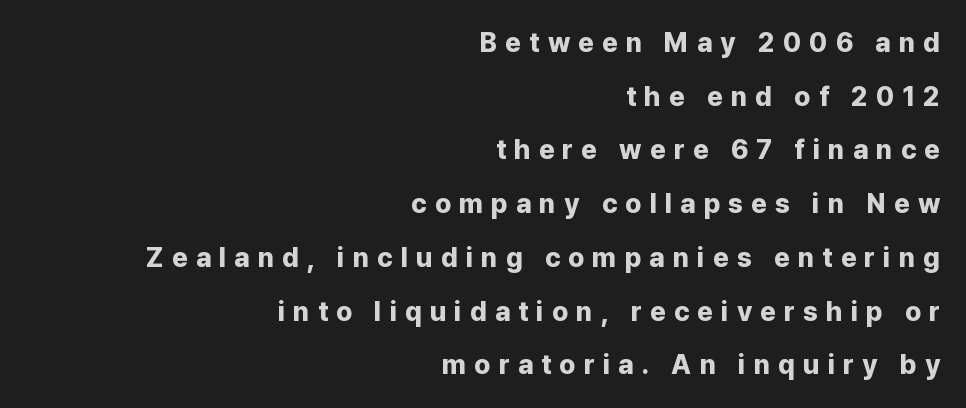
The image shows 27 px bold type, upright; set right-aligned, loose line spacing (1.99x), unusually wide letter spacing (+0.3 em), not underlined.
